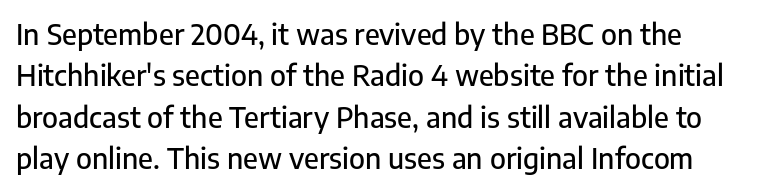
Q: Is the text italic (slanted)? A: No, it is upright.
Q: Is the typeface a serif or a sans-serif typeface? A: Sans-serif.
Q: Is the text underlined? A: No.
Q: Is the spacing between letters normal or unusually wide? A: Normal.
Q: Is the spacing between lines tight, normal or loose? A: Normal.
Q: Width (condensed, normal, or wide)? A: Normal.
Q: Stroke contrast? A: Low.
Q: x-height? A: Medium.
Q: Monospaced? A: No.
